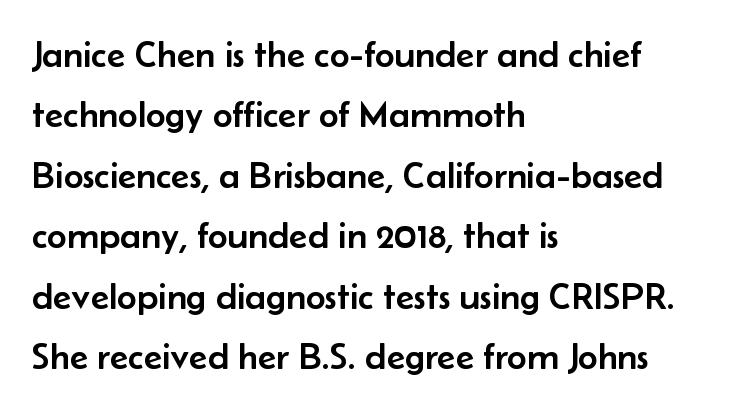
Q: Is the text italic (slanted)? A: No, it is upright.
Q: Is the typeface a serif or a sans-serif typeface? A: Sans-serif.
Q: Is the text underlined? A: No.
Q: How is the paragraph aligned? A: Left-aligned.
Q: Is the spacing between letters normal or unusually wide? A: Normal.
Q: Is the spacing between lines tight, normal or loose? A: Normal.
Q: Width (condensed, normal, or wide)? A: Normal.
Q: Stroke contrast? A: Low.
Q: x-height? A: Small.
Q: Monospaced? A: No.
